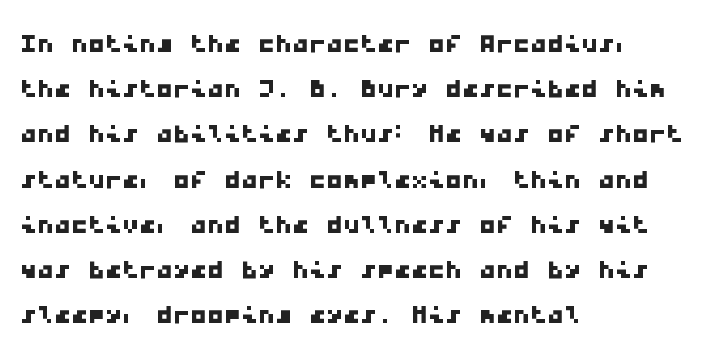
In terms of letterspacing, this is plain default setting. Interline gaps are of average width in this sample. Here the designer chose a console-style face with uniform glyph widths. Underlining? Definitely not there. The rendering anchors every line to the left-hand side.
